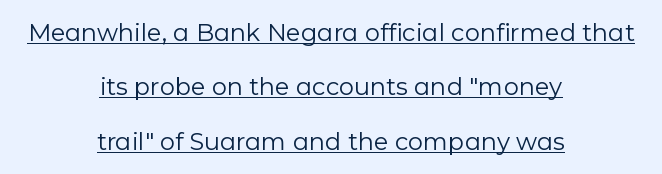
Q: Is the text bold? A: No.
Q: Is the text italic (slanted)? A: No, it is upright.
Q: Is the text underlined? A: Yes.
Q: How is the paragraph aligned? A: Centered.
Q: Is the spacing between letters normal or unusually wide? A: Normal.
Q: Is the spacing between lines tight, normal or loose? A: Loose.
